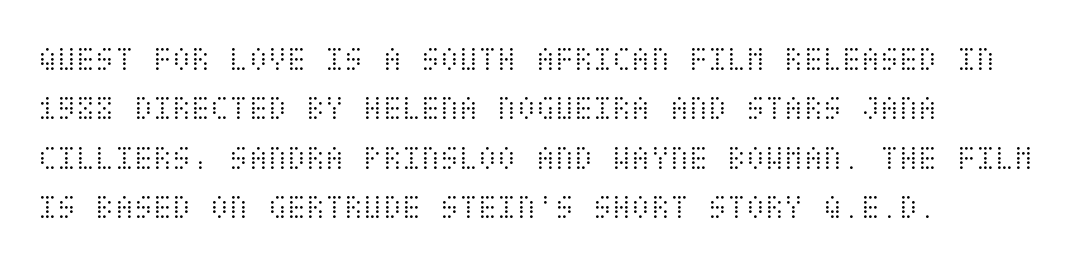
{"italic": "no", "bold": "no", "weight": "light", "width": "condensed", "stroke_contrast": "medium", "x_height": "large", "underline": "no", "line_spacing": "normal", "line_spacing_ratio": 1.41, "letter_spacing": "normal", "letter_spacing_em": 0.0, "glyph_px": 35}
